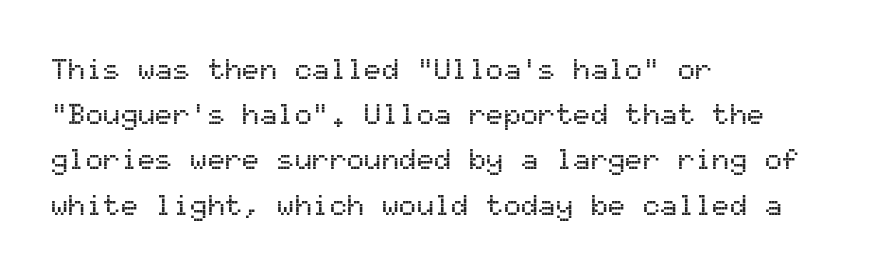
{"serif": "no", "italic": "no", "width": "normal", "stroke_contrast": "medium", "x_height": "medium", "monospaced": "yes", "underline": "no", "align": "left", "line_spacing": "normal", "line_spacing_ratio": 1.56, "letter_spacing": "normal", "letter_spacing_em": 0.0, "glyph_px": 29}
